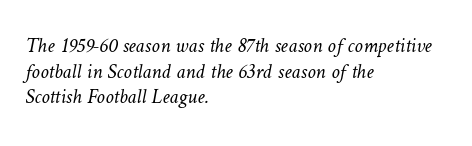
Q: Is the text bold? A: No.
Q: Is the text underlined? A: No.
Q: How is the paragraph aligned? A: Left-aligned.
Q: Is the spacing between letters normal or unusually wide? A: Normal.
